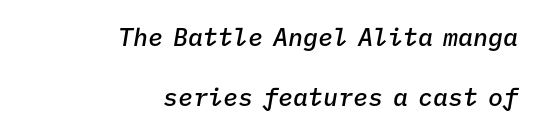
Q: Is the text bold? A: Semi-bold.
Q: Is the text italic (slanted)? A: Yes, it leans right by about 9 degrees.
Q: Is the text underlined? A: No.
Q: How is the paragraph aligned? A: Right-aligned.
Q: Is the spacing between letters normal or unusually wide? A: Normal.
Q: Is the spacing between lines tight, normal or loose? A: Loose.
